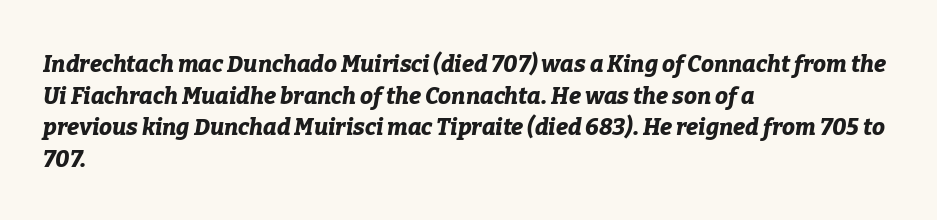
The image shows 23 px bold type, italic (leaning right); set left-aligned, normal line spacing (1.38x), normal letter spacing, not underlined.
